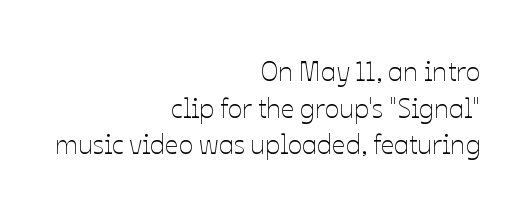
Look at the tracking — it's just the regular setting, nothing added. The space directly below the letters is spotless. Weight: not bold — regular or lighter. Unlike italic type, these characters show no tilt at all. Normally led — the rows are evenly, conventionally spaced. The typesetter chose a ragged-left arrangement here.
